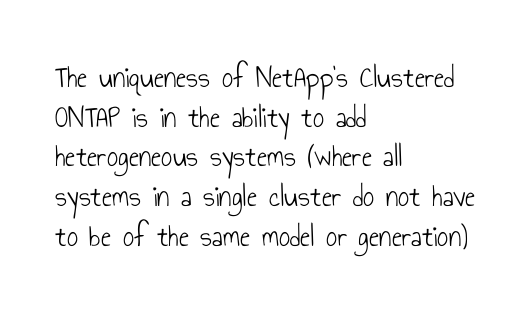
This sample has the flowing, uneven cadence of proportional lettering. The characters display no serif detailing; their extremities are plain. Letter spacing: default. If you drew a line through each stem, it would be perfectly vertical.
